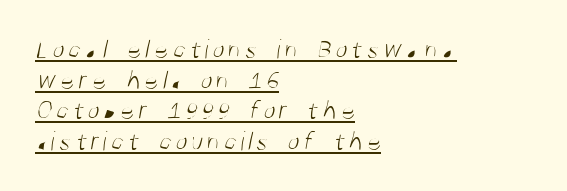
{"serif": "no", "bold": "no", "weight": "light", "width": "condensed", "stroke_contrast": "medium", "x_height": "large", "monospaced": "no", "underline": "yes", "align": "left", "line_spacing": "tight", "line_spacing_ratio": 1.09, "glyph_px": 28}
